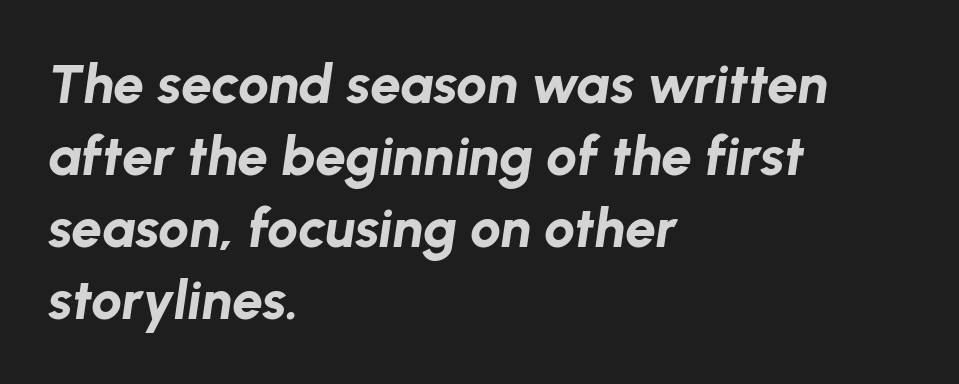
Reading down the column, the eye jumps a familiar distance to each next line. Horizontally, the lines are justified to the leading edge only. Words appear dense and cohesive because spacing is normal. Note the varied advance widths — an 'i' is clearly narrower than an 'm'. A dark, heavy texture on the line: the type is bold. Does the lettering tilt? It does — this is italic.
